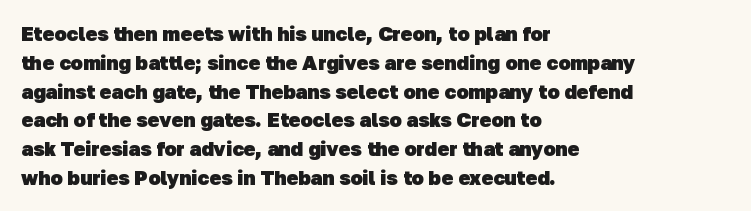
{"bold": "yes", "underline": "no", "align": "left", "line_spacing": "normal", "line_spacing_ratio": 1.44, "letter_spacing": "normal", "letter_spacing_em": 0.0, "glyph_px": 20}
